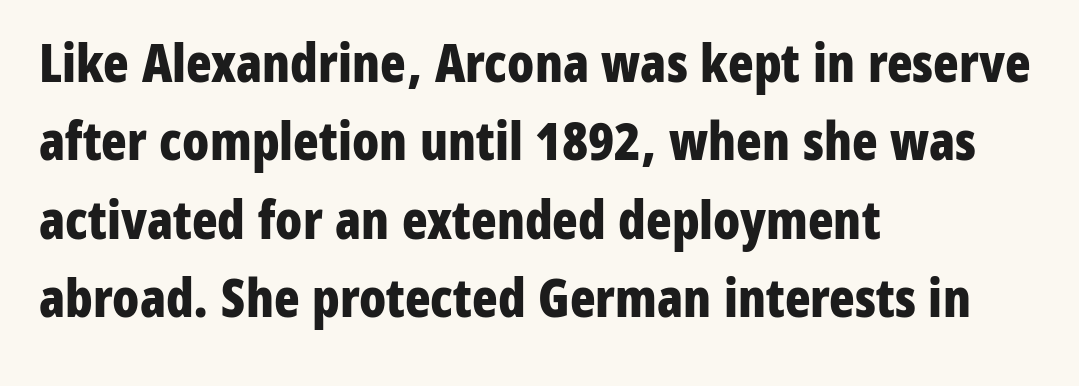
{"serif": "no", "italic": "no", "bold": "yes", "weight": "bold", "width": "condensed", "stroke_contrast": "low", "x_height": "medium", "monospaced": "no", "underline": "no", "align": "left", "line_spacing": "normal", "line_spacing_ratio": 1.48, "letter_spacing": "normal", "letter_spacing_em": 0.0, "glyph_px": 53}
